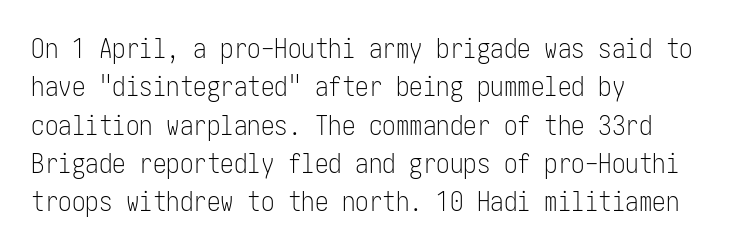
{"italic": "no", "bold": "no", "underline": "no", "align": "left", "line_spacing": "normal", "line_spacing_ratio": 1.42, "letter_spacing": "normal", "letter_spacing_em": 0.0, "glyph_px": 27}
